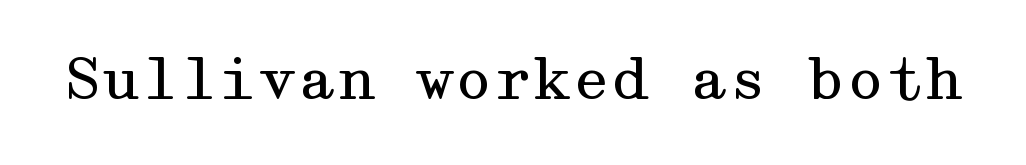
Compared with a typical body face, this is equally light or lighter still. These lines were composed using upright roman letters. In terms of letterform style, serifs are clearly present. The zone under the glyphs is completely vacant. Is the letter spacing exaggerated? No — it looks like the ordinary default.
